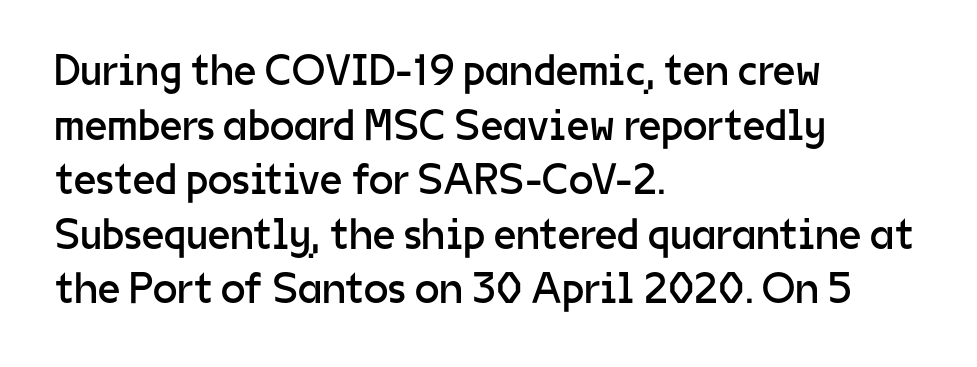
Q: Is the text bold? A: No.
Q: Is the text italic (slanted)? A: No, it is upright.
Q: Is the typeface a serif or a sans-serif typeface? A: Sans-serif.
Q: Is the text underlined? A: No.
Q: How is the paragraph aligned? A: Left-aligned.
Q: Is the spacing between letters normal or unusually wide? A: Normal.
Q: Width (condensed, normal, or wide)? A: Normal.
Q: Stroke contrast? A: Low.
Q: x-height? A: Medium.
Q: Monospaced? A: No.
